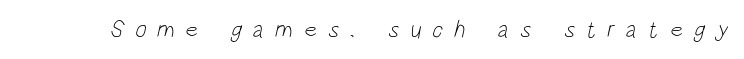
The image shows 24 px text type; set unusually wide letter spacing (+0.45 em), not underlined.
